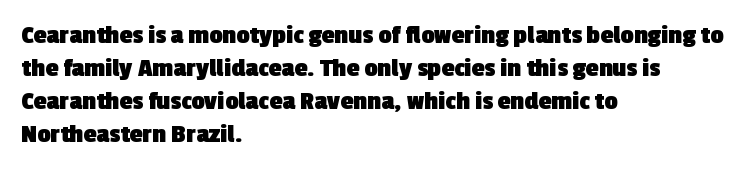
The image shows 26 px bold type; set left-aligned, normal line spacing (1.27x), normal letter spacing, not underlined.
